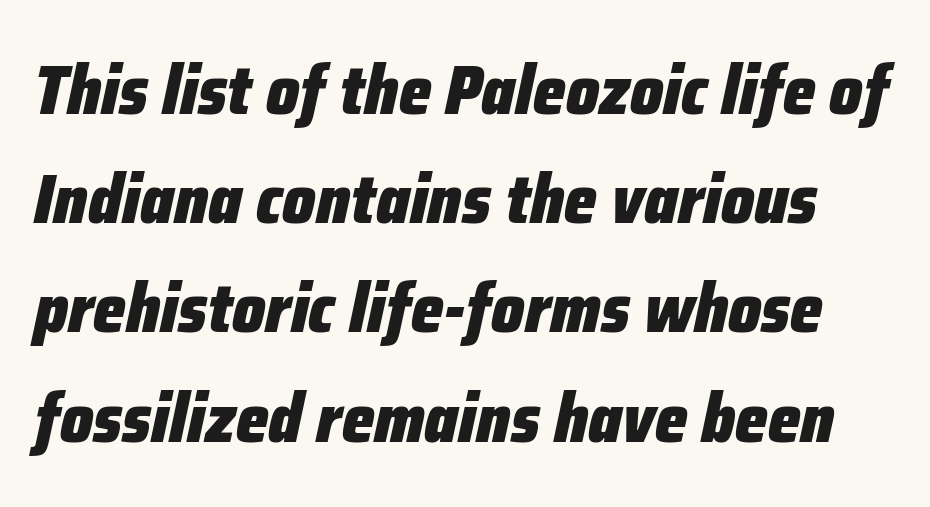
The image shows 70 px heavy, condensed type, italic (leaning right); set normal line spacing (1.56x), normal letter spacing, not underlined; low stroke contrast and a medium x-height.
